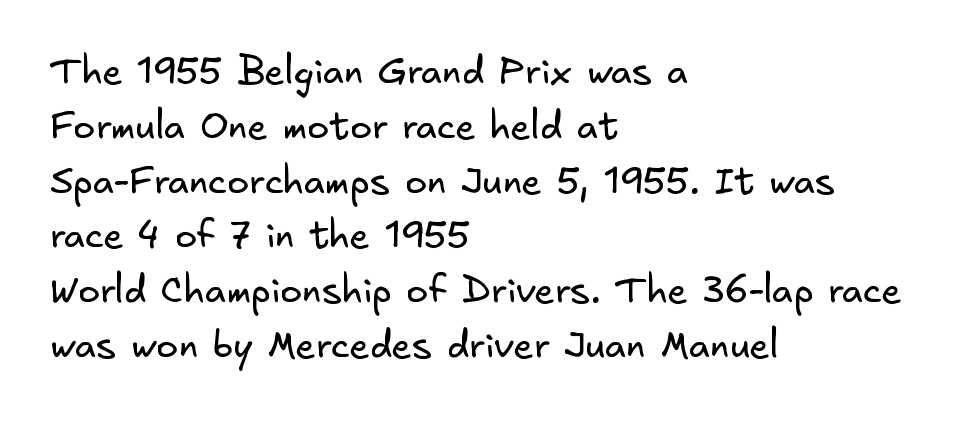
Q: Is the text bold? A: No.
Q: Is the typeface a serif or a sans-serif typeface? A: Sans-serif.
Q: Is the text underlined? A: No.
Q: How is the paragraph aligned? A: Left-aligned.
Q: Is the spacing between letters normal or unusually wide? A: Normal.
Q: Is the spacing between lines tight, normal or loose? A: Normal.
Q: Width (condensed, normal, or wide)? A: Normal.
Q: Stroke contrast? A: Low.
Q: x-height? A: Small.
